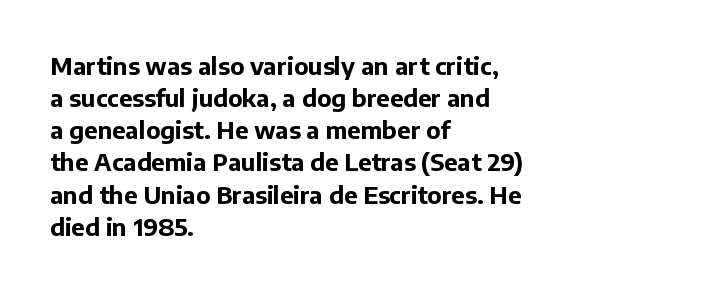
{"italic": "no", "bold": "yes", "underline": "no", "align": "left", "line_spacing": "normal", "line_spacing_ratio": 1.34, "letter_spacing": "normal", "letter_spacing_em": 0.0, "glyph_px": 24}
